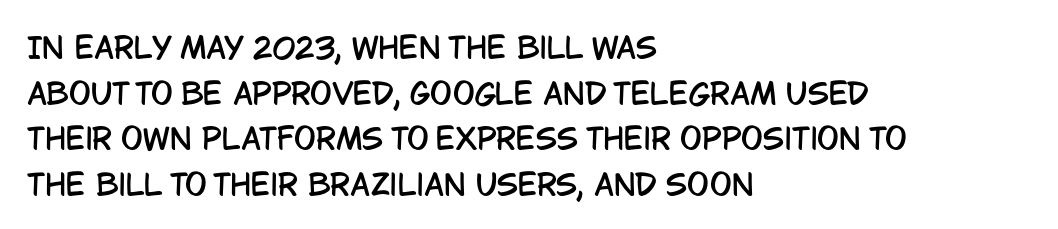
{"serif": "no", "italic": "no", "width": "condensed", "stroke_contrast": "low", "x_height": "large", "monospaced": "no", "underline": "no", "align": "left", "line_spacing": "normal", "line_spacing_ratio": 1.57, "letter_spacing": "normal", "letter_spacing_em": 0.0, "glyph_px": 29}
